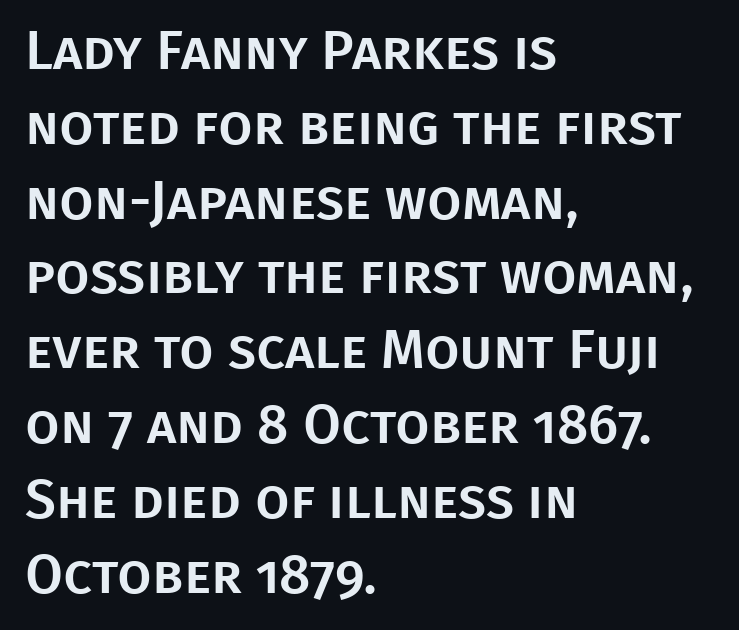
Regular leading. Posture: vertical. Left-aligned paragraph, ragged on the right. The gaps between neighbouring characters are ordinary and unremarkable. This sample has the flowing, uneven cadence of proportional lettering.
